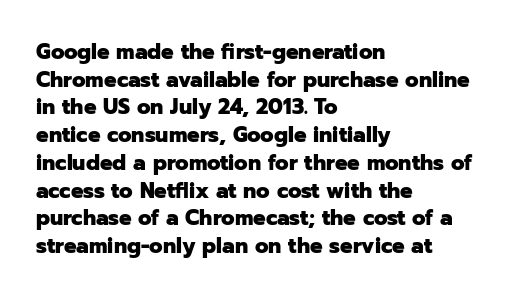
The image shows 21 px bold type, upright; set left-aligned, normal line spacing (1.32x), normal letter spacing, not underlined.
